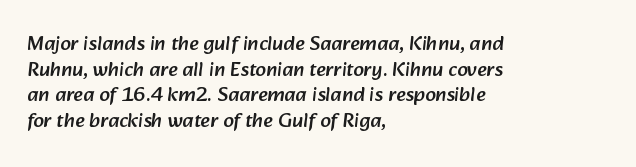
The image shows 21 px text type; set left-aligned, line spacing 1.22x, normal letter spacing, not underlined.
